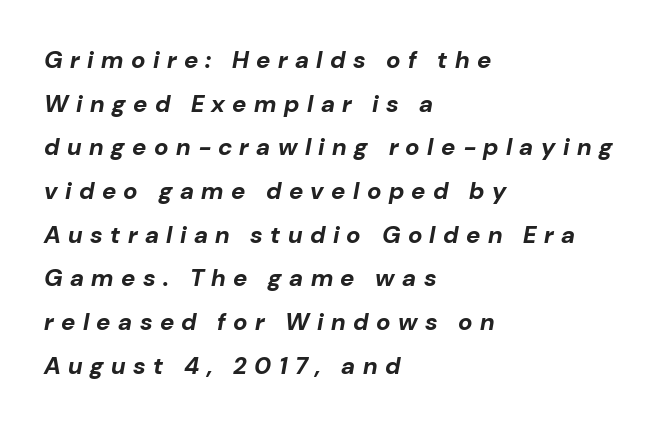
The image shows 24 px bold type, italic (leaning right); set left-aligned, line spacing 1.82x, unusually wide letter spacing (+0.31 em), not underlined.
